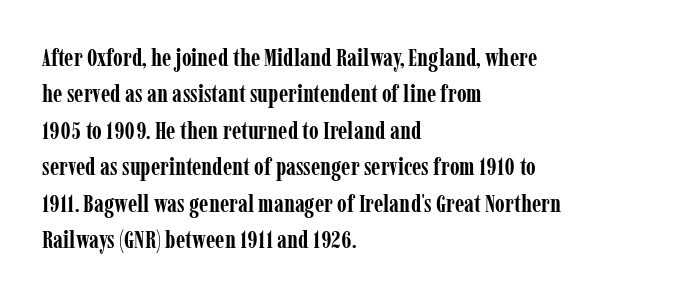
The letters are bold, with thick, heavy strokes. If you measured baseline to baseline, you'd find a middling distance. Posture: straight, roman, zero tilt. No word sits above an underline.
